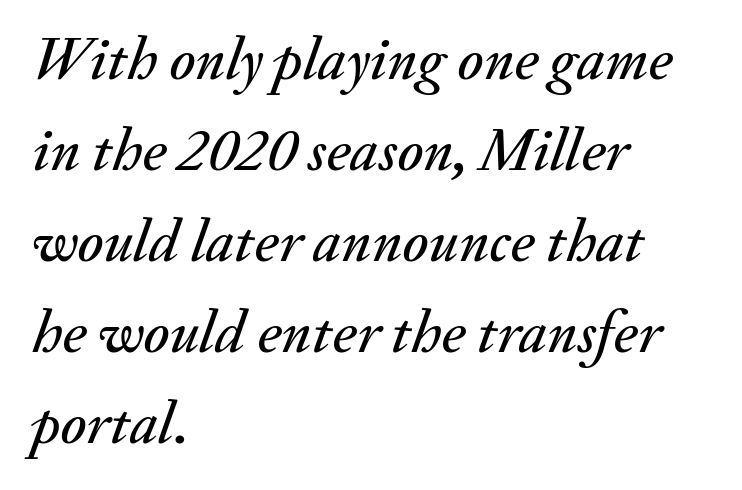
The type is set solid horizontally, with unmodified tracking. A classic flush-left, rag-right setting is used for this passage. Successive baselines arrive at the customary interval. In terms of posture, this sample is oblique. Only glyphs here, with clear space below each row. Varying glyph widths throughout — classic text-font behaviour.
